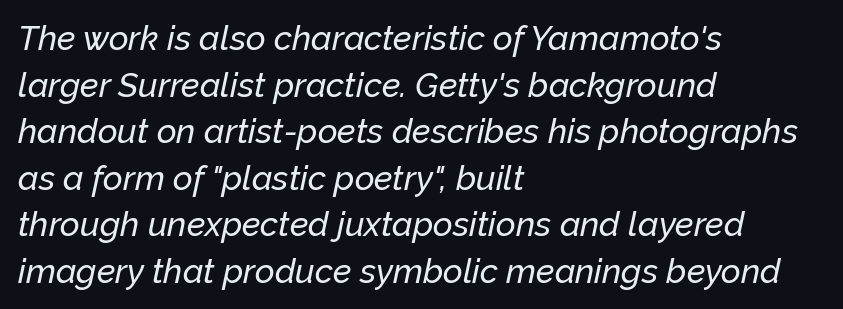
{"italic": "yes", "lean": "right", "slant_degrees": 12, "width": "normal", "stroke_contrast": "low", "x_height": "medium", "monospaced": "no", "underline": "no", "align": "left", "line_spacing": "normal", "line_spacing_ratio": 1.37, "letter_spacing": "normal", "letter_spacing_em": 0.0, "glyph_px": 34}
